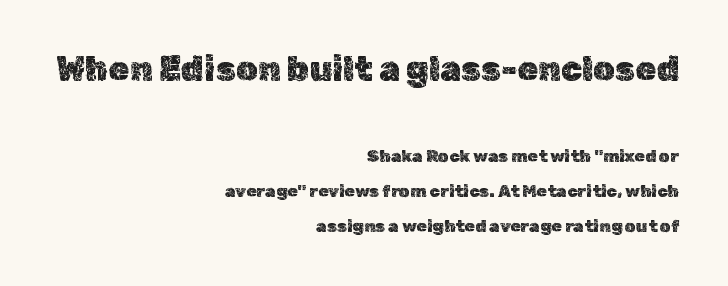
The type is set solid horizontally, with unmodified tracking. In terms of leading, this rendering errs on the spacious side. You could not count columns in this text — the font is proportionally spaced. Whoever set this made the first block the dominant, larger element. Which margin do the lines hug? The right one — the left edge is uneven. The typography opts for an upright posture over an oblique one.
